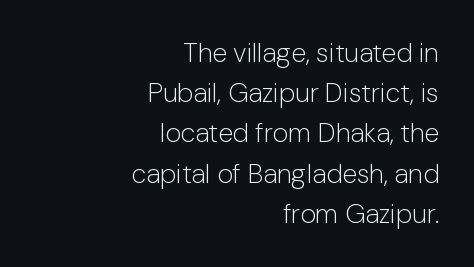
The image shows 27 px text type, upright; set right-aligned, normal line spacing (1.49x), normal letter spacing, not underlined.
